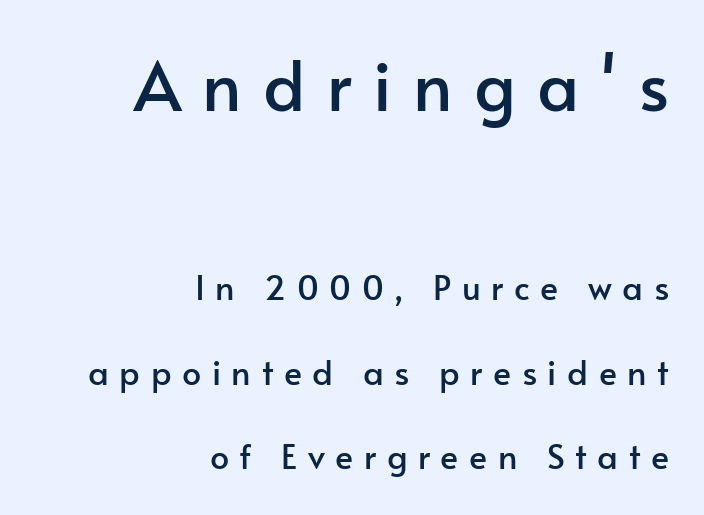
The image shows 69 px sans-serif type, upright; set right-aligned, loose line spacing (2.49x), unusually wide letter spacing (+0.31 em), not underlined; the first (top) block is 2.03x larger; low stroke contrast and a small x-height.
